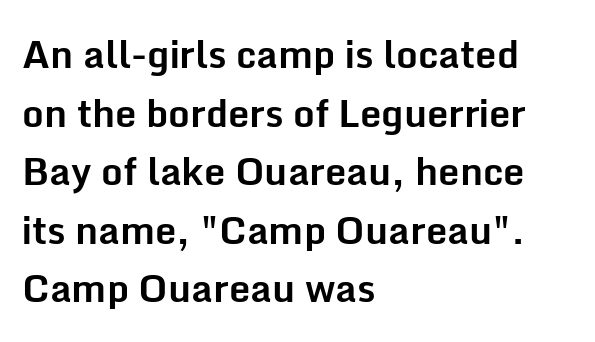
Is there much room between lines? A standard amount, neither cramped nor airy. The letterforms sit shoulder to shoulder at normal distance. The zone under the glyphs is completely vacant. When letters stand straight like this, we call the style roman or upright. Heft: maximum for text — a bold.
